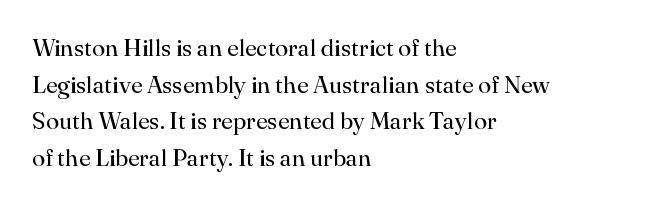
Standard letterfit; no display-style spreading of the glyphs. No chunkiness to these letters — they're not bold. This is roman type, the default non-slanted kind. Does the copy run flush right? No — it runs flush left.
